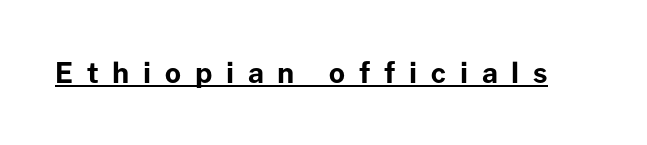
The image shows 28 px bold sans-serif type, upright; set unusually wide letter spacing (+0.49 em), underlined; low stroke contrast and a medium x-height.
